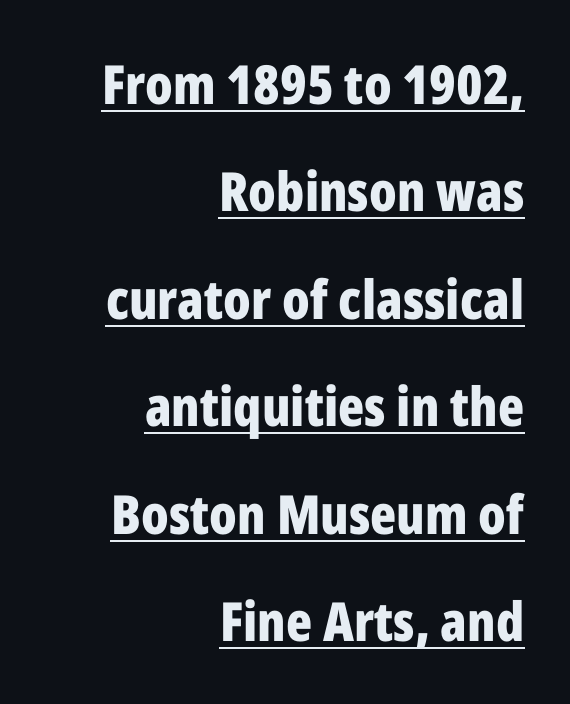
Q: Is the text bold? A: Yes.
Q: Is the text italic (slanted)? A: No, it is upright.
Q: Is the typeface a serif or a sans-serif typeface? A: Sans-serif.
Q: Is the text underlined? A: Yes.
Q: How is the paragraph aligned? A: Right-aligned.
Q: Is the spacing between letters normal or unusually wide? A: Normal.
Q: Is the spacing between lines tight, normal or loose? A: Loose.
Q: Width (condensed, normal, or wide)? A: Condensed.
Q: Stroke contrast? A: Low.
Q: x-height? A: Medium.
Q: Monospaced? A: No.
